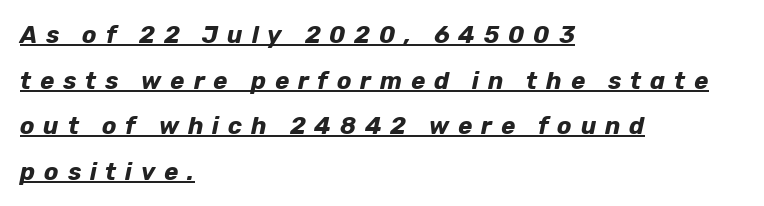
{"italic": "yes", "lean": "right", "slant_degrees": 12, "bold": "yes", "underline": "yes", "align": "left", "line_spacing": "loose", "line_spacing_ratio": 1.9, "letter_spacing": "wide", "letter_spacing_em": 0.37, "glyph_px": 24}
